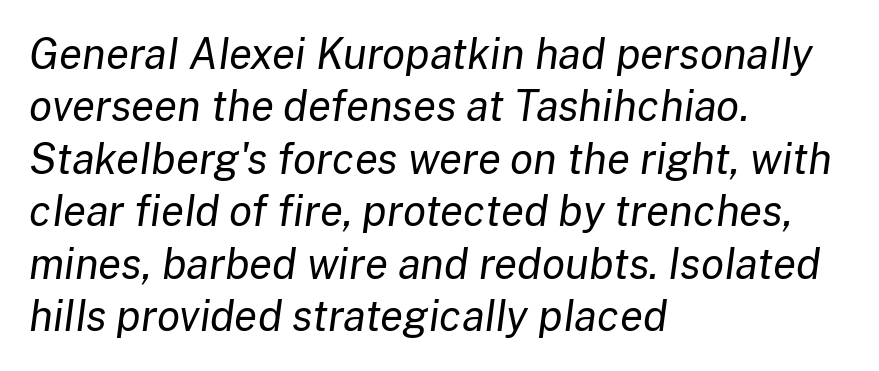
Q: Is the text bold? A: No.
Q: Is the text italic (slanted)? A: Yes, it leans right by about 8 degrees.
Q: Is the text underlined? A: No.
Q: How is the paragraph aligned? A: Left-aligned.
Q: Is the spacing between letters normal or unusually wide? A: Normal.
Q: Is the spacing between lines tight, normal or loose? A: Normal.
Q: Width (condensed, normal, or wide)? A: Normal.
Q: Stroke contrast? A: Low.
Q: x-height? A: Medium.
Q: Monospaced? A: No.
